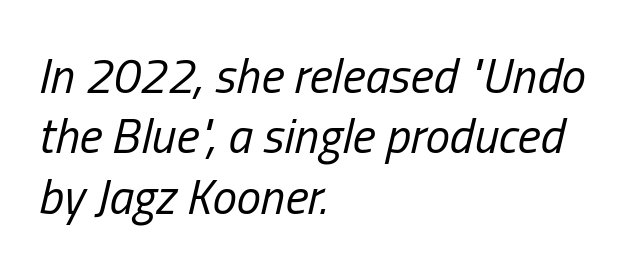
{"italic": "yes", "lean": "right", "slant_degrees": 13, "bold": "no", "weight": "regular", "width": "condensed", "stroke_contrast": "low", "x_height": "medium", "monospaced": "no", "underline": "no", "align": "left", "line_spacing_ratio": 1.23, "letter_spacing": "normal", "letter_spacing_em": 0.0, "glyph_px": 49}
